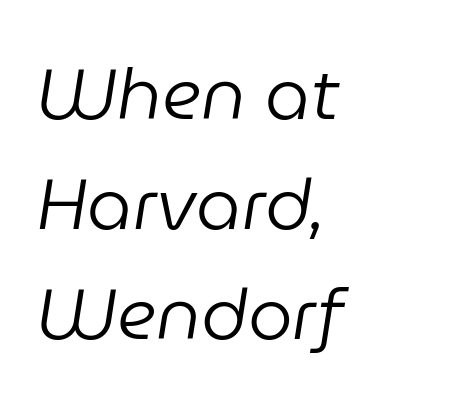
Vertically, the passage feels balanced, rows spaced as you'd expect. Yep, that's italic — everything's leaning. Nobody touched the tracking dial on this one. A quiet, ordinary-to-light weight characterises the typeface.
